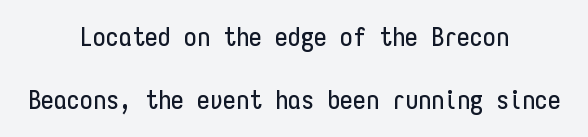
If you folded the block vertically in half, each line would mirror itself in length. Compared with typical paragraphs, the rows here are farther apart. A typesetter would call this zero additional tracking. The passage shown is not underscored anywhere.
